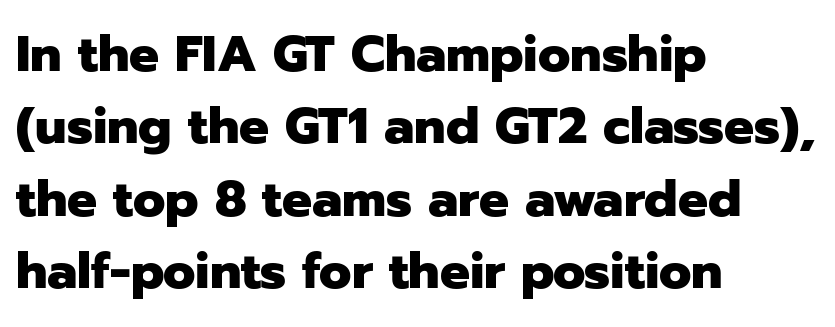
The vertical gap from one line to the next is medium. Plain, unruled lines of type. Compared with a centered layout, this one pins lines to the left instead. The type sits square on the baseline with zero lean. This sample has the flowing, uneven cadence of proportional lettering. The font family rendered here belongs to the sans-serif group.
